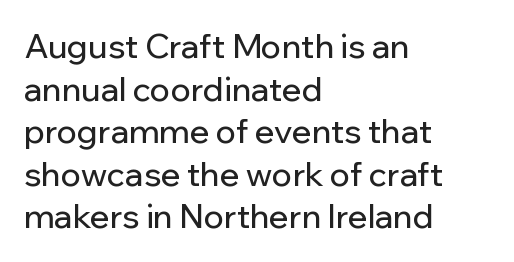
Q: Is the text italic (slanted)? A: No, it is upright.
Q: Is the typeface a serif or a sans-serif typeface? A: Sans-serif.
Q: Is the text underlined? A: No.
Q: How is the paragraph aligned? A: Left-aligned.
Q: Is the spacing between letters normal or unusually wide? A: Normal.
Q: Is the spacing between lines tight, normal or loose? A: Normal.
Q: Width (condensed, normal, or wide)? A: Normal.
Q: Stroke contrast? A: Low.
Q: x-height? A: Medium.
Q: Monospaced? A: No.
